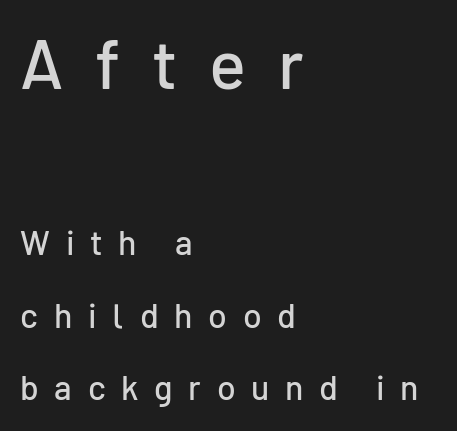
{"serif": "no", "italic": "no", "width": "normal", "stroke_contrast": "low", "x_height": "medium", "monospaced": "no", "underline": "no", "align": "left", "line_spacing": "loose", "line_spacing_ratio": 2.12, "letter_spacing": "wide", "letter_spacing_em": 0.46, "larger_block": "first", "size_ratio": 2.03, "glyph_px": 69}
